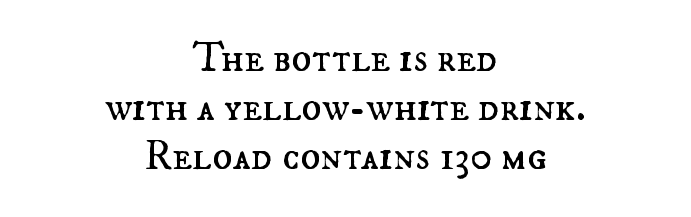
The image shows 42 px regular-weight type, upright; set centered, line spacing 1.17x, normal letter spacing, not underlined; medium stroke contrast and a small x-height.
